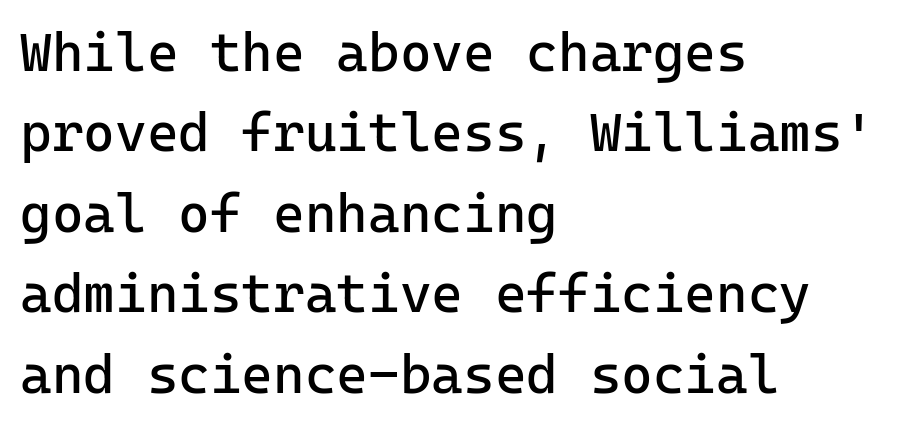
Q: Is the text bold? A: No.
Q: Is the text italic (slanted)? A: No, it is upright.
Q: Is the typeface a serif or a sans-serif typeface? A: Sans-serif.
Q: Is the text underlined? A: No.
Q: How is the paragraph aligned? A: Left-aligned.
Q: Is the spacing between letters normal or unusually wide? A: Normal.
Q: Is the spacing between lines tight, normal or loose? A: Normal.
Q: Width (condensed, normal, or wide)? A: Normal.
Q: Stroke contrast? A: Low.
Q: x-height? A: Medium.
Q: Monospaced? A: Yes.
